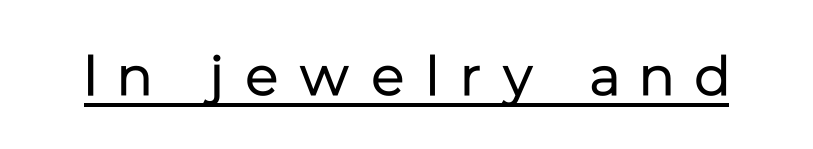
{"serif": "no", "italic": "no", "bold": "no", "weight": "regular", "width": "normal", "stroke_contrast": "low", "x_height": "medium", "monospaced": "no", "underline": "yes", "letter_spacing": "wide", "letter_spacing_em": 0.37, "glyph_px": 57}
